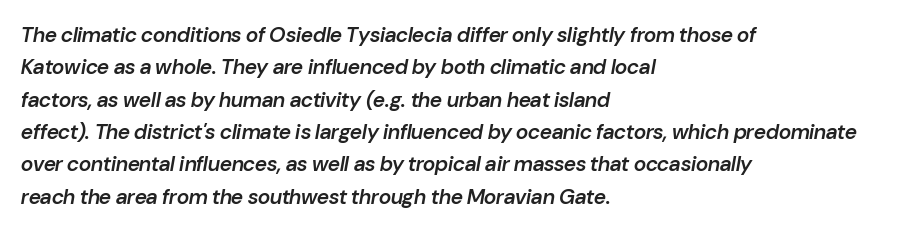
Summary of weight: moderately heavy, a semibold. This rendering leaves character spacing at its baseline value. Is there much room between lines? A standard amount, neither cramped nor airy. Does the lettering tilt? It does — this is italic.
